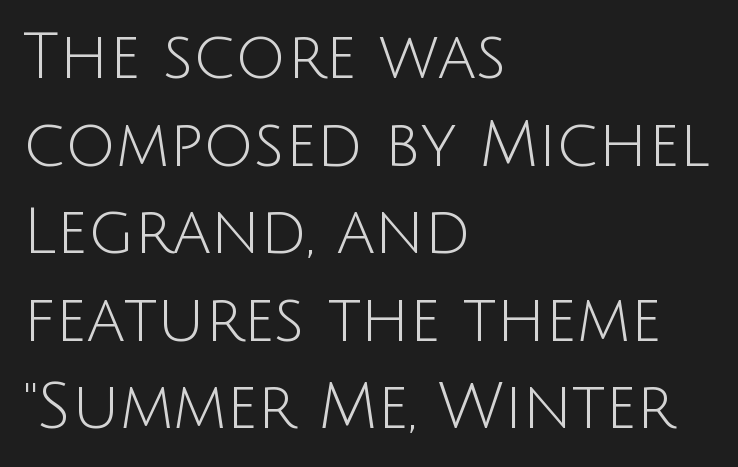
{"serif": "no", "italic": "no", "bold": "no", "weight": "light", "width": "normal", "stroke_contrast": "low", "x_height": "large", "monospaced": "no", "underline": "no", "align": "left", "line_spacing": "normal", "line_spacing_ratio": 1.39, "letter_spacing": "normal", "letter_spacing_em": 0.0, "glyph_px": 63}
